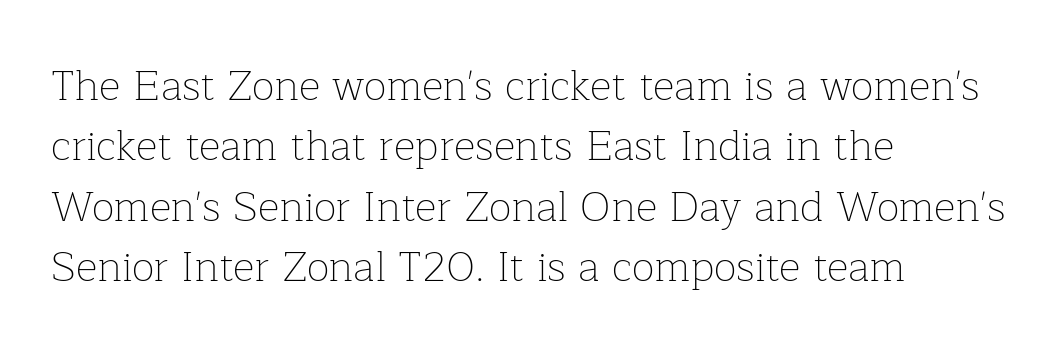
Q: Is the text bold? A: No.
Q: Is the text italic (slanted)? A: No, it is upright.
Q: Is the typeface a serif or a sans-serif typeface? A: Serif.
Q: Is the text underlined? A: No.
Q: How is the paragraph aligned? A: Left-aligned.
Q: Is the spacing between letters normal or unusually wide? A: Normal.
Q: Is the spacing between lines tight, normal or loose? A: Normal.
Q: Width (condensed, normal, or wide)? A: Normal.
Q: Stroke contrast? A: Low.
Q: x-height? A: Medium.
Q: Monospaced? A: No.
